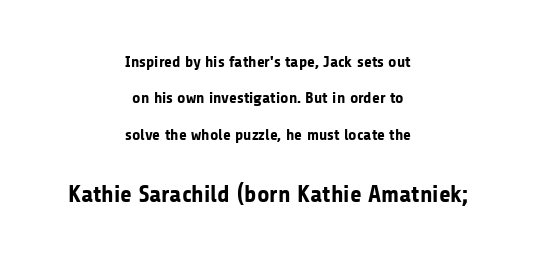
{"italic": "no", "bold": "yes", "underline": "no", "align": "center", "line_spacing": "loose", "line_spacing_ratio": 2.27, "letter_spacing": "normal", "letter_spacing_em": 0.0, "larger_block": "second", "size_ratio": 1.5, "glyph_px": 24}
